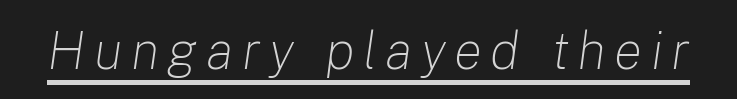
Q: Is the text bold? A: No.
Q: Is the text italic (slanted)? A: Yes, it leans right by about 8 degrees.
Q: Is the text underlined? A: Yes.
Q: Width (condensed, normal, or wide)? A: Normal.
Q: Stroke contrast? A: Low.
Q: x-height? A: Medium.
Q: Monospaced? A: No.
